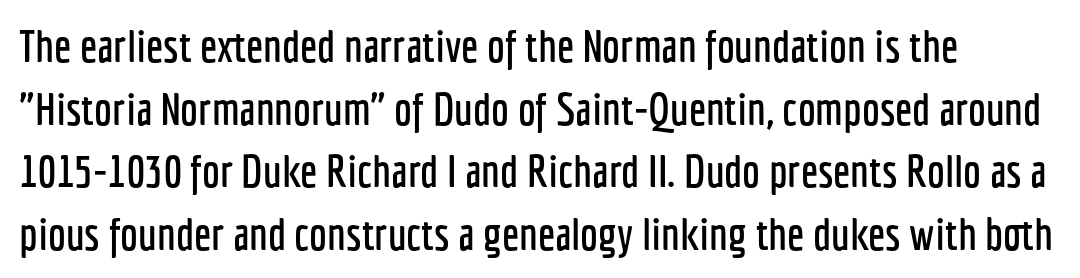
The image shows 45 px condensed sans-serif type, upright; set normal line spacing (1.39x), normal letter spacing, not underlined; low stroke contrast and a medium x-height.
